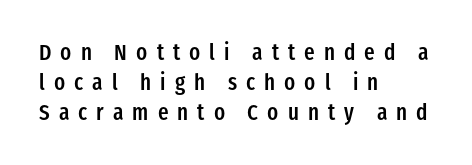
The image shows 22 px text type, upright; set left-aligned, normal line spacing (1.36x), unusually wide letter spacing (+0.41 em), not underlined.
